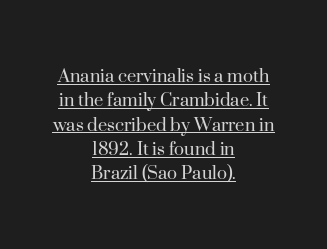
{"italic": "no", "bold": "no", "underline": "yes", "align": "center", "line_spacing_ratio": 1.16, "letter_spacing": "normal", "letter_spacing_em": 0.0, "glyph_px": 21}
